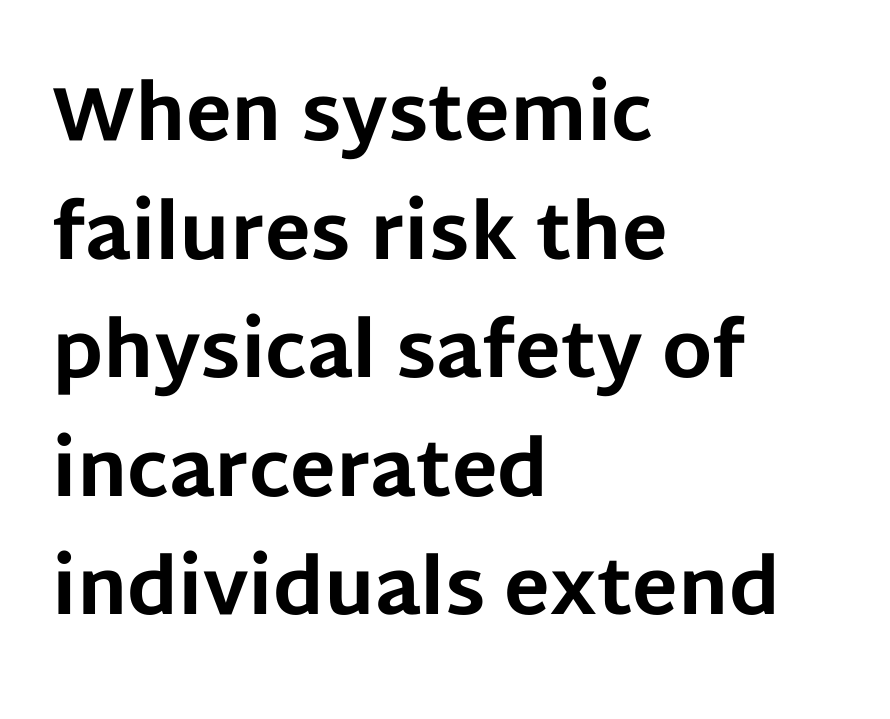
Short note: letters normally spaced. Just letters on the line, the space beneath them empty. The letters stand upright; this is a roman face. Looks like regular typesetting: each glyph gets only the width it needs.
